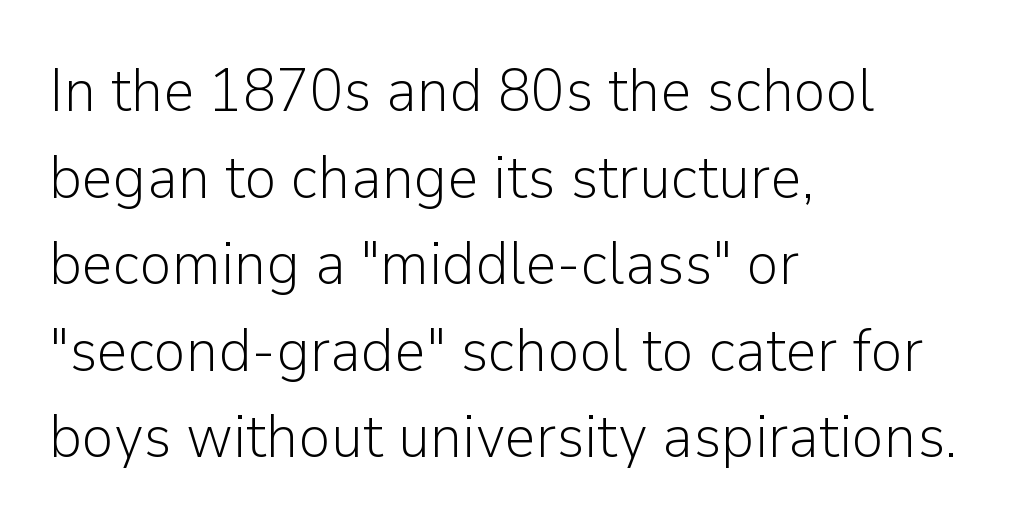
The image shows 61 px light sans-serif type, upright; set left-aligned, normal line spacing (1.42x), normal letter spacing, not underlined; low stroke contrast and a medium x-height.
